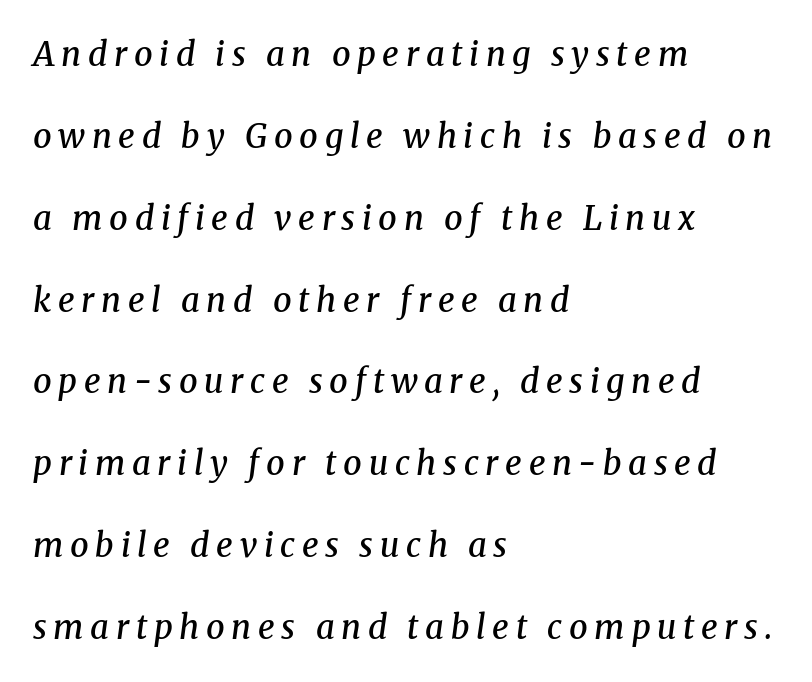
The image shows 33 px semibold serif type, italic (leaning right); set left-aligned, loose line spacing (2.48x), unusually wide letter spacing (+0.2 em), not underlined; medium stroke contrast and a medium x-height.
